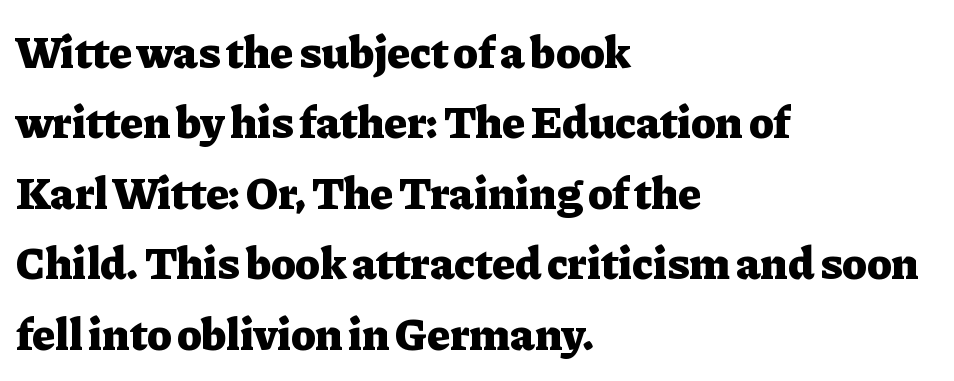
Quick note: underline off. These lines keep a tight, regular rhythm from letter to letter. Does the type have serifs? Yes, each stem ends in a small foot. Regular leading. Typographic density is high because the face is bold.
